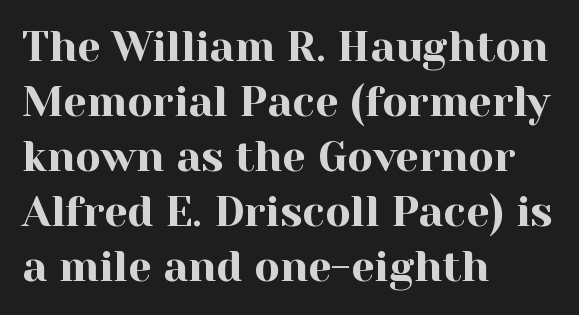
The image shows 42 px serif type, upright; set left-aligned, normal line spacing (1.31x), normal letter spacing, not underlined; a medium x-height.
